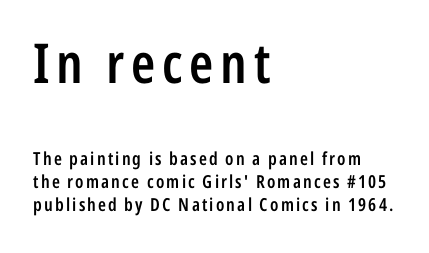
The passage shown is not underscored anywhere. Larger block? The one above; the one below is distinctly smaller. The rag falls on the right side of this text block. Every letter is mildly thick-stroked: semibold rather than bold. Character widths vary here, with narrow letters taking less room than wide ones.
